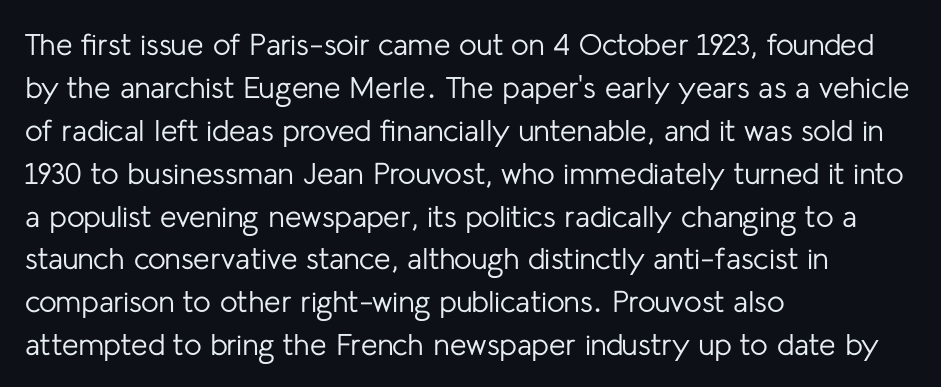
{"serif": "no", "italic": "no", "bold": "no", "weight": "regular", "width": "normal", "stroke_contrast": "low", "x_height": "medium", "monospaced": "no", "underline": "no", "align": "left", "line_spacing": "normal", "line_spacing_ratio": 1.43, "letter_spacing": "normal", "letter_spacing_em": 0.0, "glyph_px": 30}
